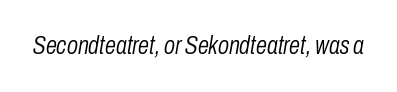
Q: Is the text bold? A: No.
Q: Is the text italic (slanted)? A: Yes, it leans right by about 10 degrees.
Q: Is the text underlined? A: No.
Q: Is the spacing between letters normal or unusually wide? A: Normal.
